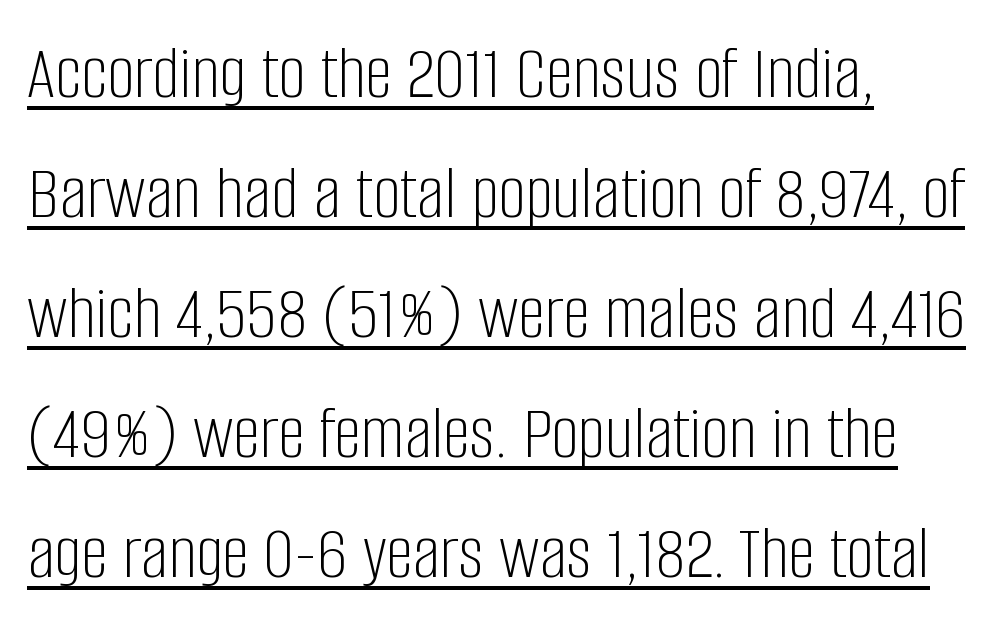
Q: Is the text bold? A: No.
Q: Is the text italic (slanted)? A: No, it is upright.
Q: Is the typeface a serif or a sans-serif typeface? A: Sans-serif.
Q: Is the text underlined? A: Yes.
Q: How is the paragraph aligned? A: Left-aligned.
Q: Is the spacing between letters normal or unusually wide? A: Normal.
Q: Is the spacing between lines tight, normal or loose? A: Normal.
Q: Width (condensed, normal, or wide)? A: Condensed.
Q: Stroke contrast? A: Low.
Q: x-height? A: Large.
Q: Monospaced? A: No.
